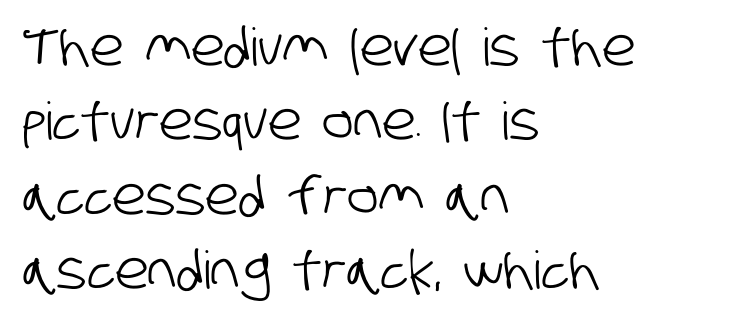
{"serif": "no", "width": "condensed", "stroke_contrast": "low", "x_height": "large", "monospaced": "no", "underline": "no", "align": "left", "line_spacing": "normal", "line_spacing_ratio": 1.43, "letter_spacing": "normal", "letter_spacing_em": 0.0, "glyph_px": 52}
